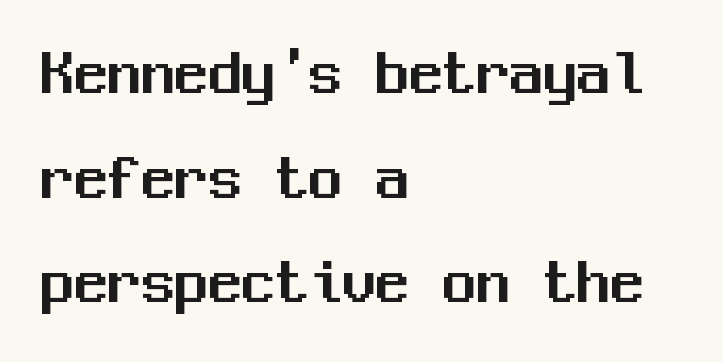
The image shows 67 px sans-serif type, upright, monospaced; set left-aligned, normal line spacing (1.56x), normal letter spacing, not underlined; medium stroke contrast and a medium x-height.
